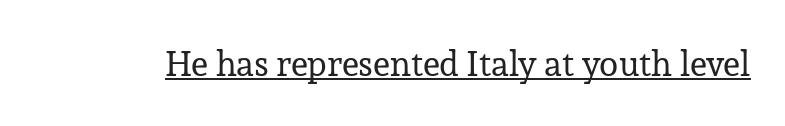
The image shows 35 px regular-weight serif type, upright; set normal letter spacing, underlined; low stroke contrast and a medium x-height.
